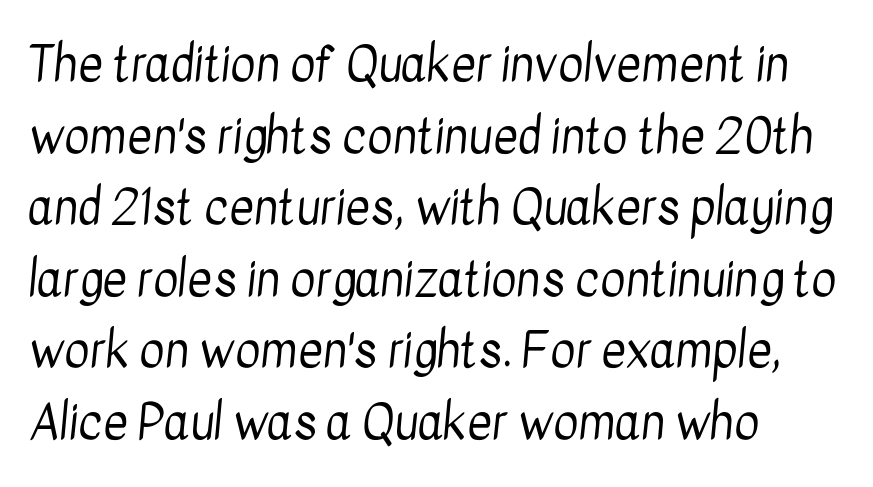
Q: Is the text bold? A: No.
Q: Is the typeface a serif or a sans-serif typeface? A: Sans-serif.
Q: Is the text underlined? A: No.
Q: How is the paragraph aligned? A: Left-aligned.
Q: Is the spacing between letters normal or unusually wide? A: Normal.
Q: Is the spacing between lines tight, normal or loose? A: Normal.
Q: Width (condensed, normal, or wide)? A: Condensed.
Q: Stroke contrast? A: Low.
Q: x-height? A: Medium.
Q: Monospaced? A: No.
